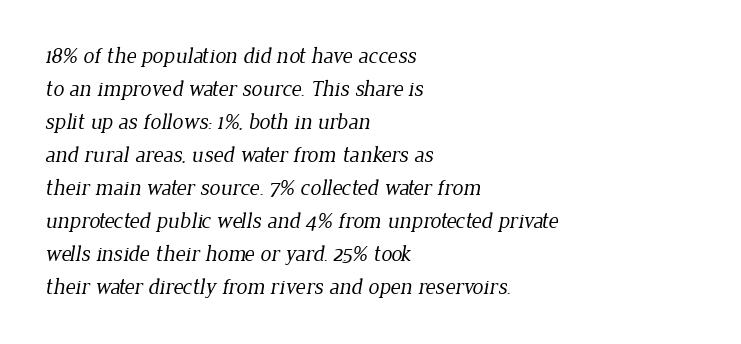
Q: Is the text bold? A: No.
Q: Is the text underlined? A: No.
Q: How is the paragraph aligned? A: Left-aligned.
Q: Is the spacing between letters normal or unusually wide? A: Normal.
Q: Is the spacing between lines tight, normal or loose? A: Normal.
